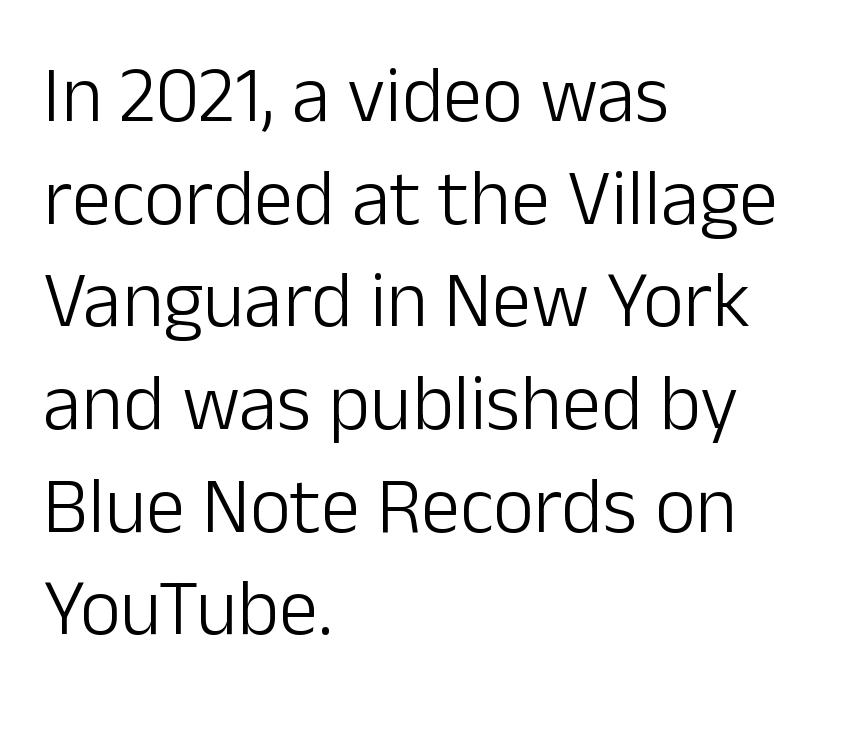
Q: Is the text bold? A: No.
Q: Is the text italic (slanted)? A: No, it is upright.
Q: Is the typeface a serif or a sans-serif typeface? A: Sans-serif.
Q: Is the text underlined? A: No.
Q: How is the paragraph aligned? A: Left-aligned.
Q: Is the spacing between letters normal or unusually wide? A: Normal.
Q: Is the spacing between lines tight, normal or loose? A: Normal.
Q: Width (condensed, normal, or wide)? A: Normal.
Q: Stroke contrast? A: Low.
Q: x-height? A: Medium.
Q: Monospaced? A: No.
